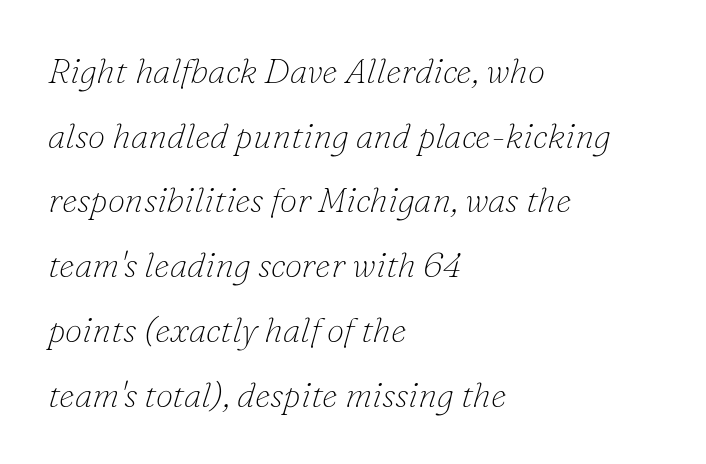
Q: Is the text bold? A: No.
Q: Is the text italic (slanted)? A: Yes, it leans right by about 16 degrees.
Q: Is the typeface a serif or a sans-serif typeface? A: Serif.
Q: Is the text underlined? A: No.
Q: How is the paragraph aligned? A: Left-aligned.
Q: Is the spacing between letters normal or unusually wide? A: Normal.
Q: Width (condensed, normal, or wide)? A: Normal.
Q: Stroke contrast? A: Low.
Q: x-height? A: Small.
Q: Monospaced? A: No.
